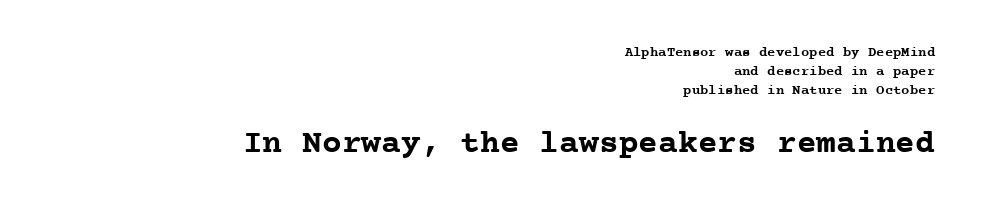
{"serif": "yes", "italic": "no", "bold": "yes", "weight": "semibold", "width": "normal", "stroke_contrast": "low", "x_height": "medium", "monospaced": "yes", "underline": "no", "align": "right", "line_spacing": "normal", "line_spacing_ratio": 1.34, "letter_spacing": "normal", "letter_spacing_em": 0.0, "larger_block": "second", "size_ratio": 2.36, "glyph_px": 33}
